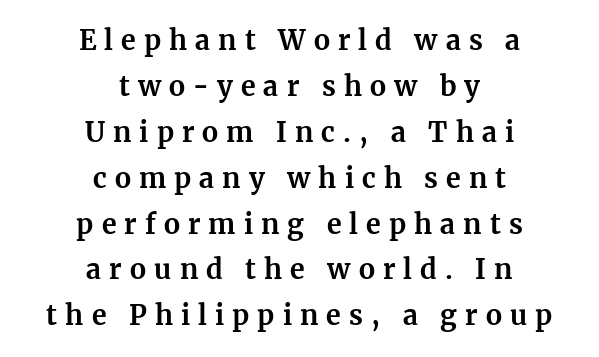
Q: Is the text bold? A: Yes.
Q: Is the text italic (slanted)? A: No, it is upright.
Q: Is the text underlined? A: No.
Q: How is the paragraph aligned? A: Centered.
Q: Is the spacing between letters normal or unusually wide? A: Unusually wide.
Q: Is the spacing between lines tight, normal or loose? A: Normal.
